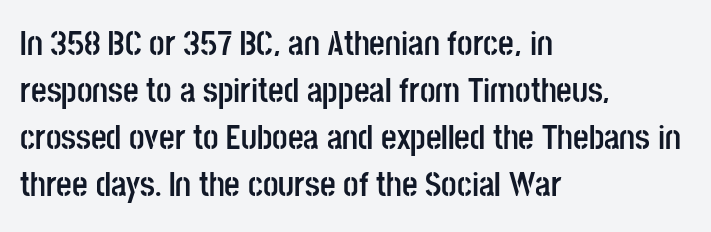
Q: Is the text bold? A: Yes.
Q: Is the text italic (slanted)? A: No, it is upright.
Q: Is the typeface a serif or a sans-serif typeface? A: Sans-serif.
Q: Is the text underlined? A: No.
Q: How is the paragraph aligned? A: Left-aligned.
Q: Is the spacing between letters normal or unusually wide? A: Normal.
Q: Is the spacing between lines tight, normal or loose? A: Normal.
Q: Width (condensed, normal, or wide)? A: Condensed.
Q: Stroke contrast? A: Low.
Q: x-height? A: Large.
Q: Monospaced? A: No.
